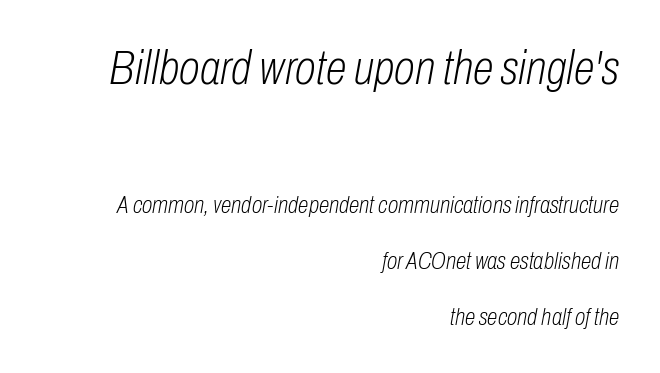
Notice how the passage keeps a crisp vertical edge on the right only. Top chunk: large. Bottom chunk: small. Note the varied advance widths — an 'i' is clearly narrower than an 'm'. Interline gaps are noticeably wide in this sample.
